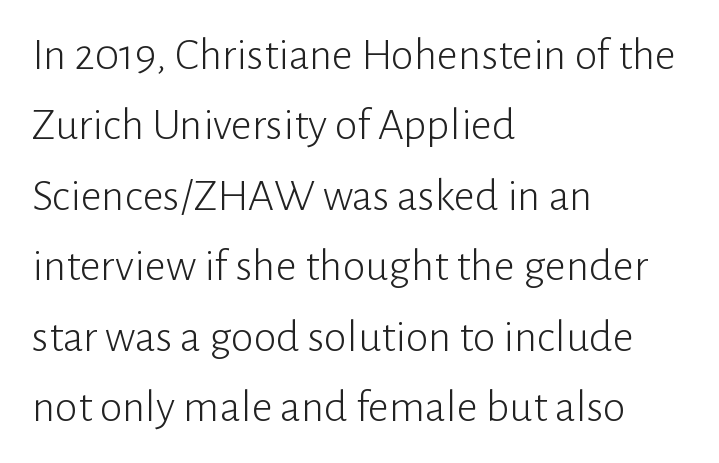
Line spacing here is normal. Weight: regular or lighter. Rendered with straight, roman letterforms. Look at the tracking — it's just the regular setting, nothing added. The space directly below the letters is spotless.
